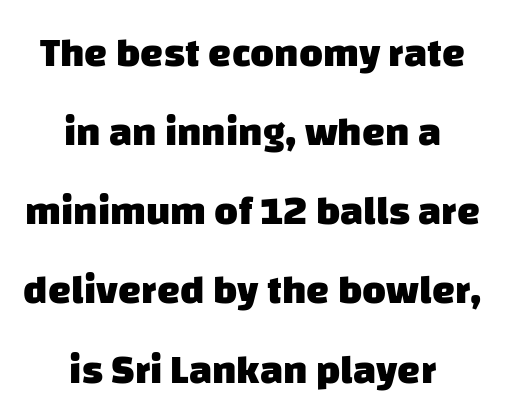
The image shows 41 px heavy sans-serif type; set centered, loose line spacing (1.93x), normal letter spacing, not underlined; low stroke contrast and a large x-height.
